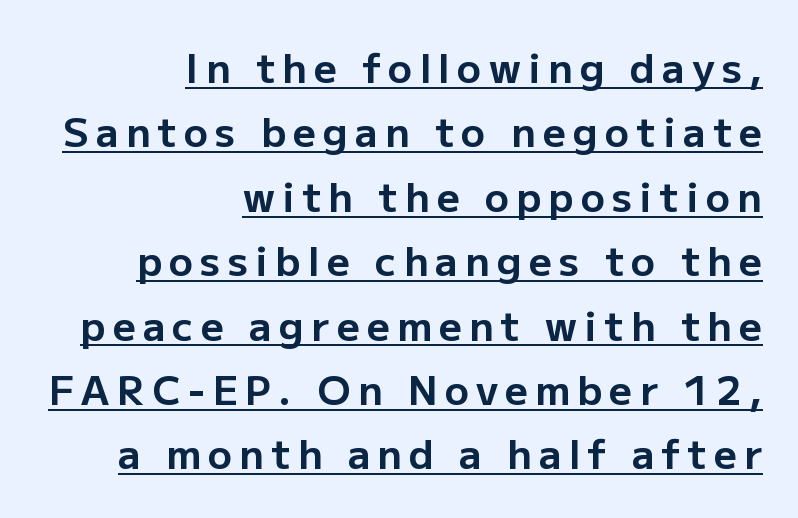
Q: Is the text bold? A: Yes.
Q: Is the text italic (slanted)? A: No, it is upright.
Q: Is the typeface a serif or a sans-serif typeface? A: Sans-serif.
Q: Is the text underlined? A: Yes.
Q: How is the paragraph aligned? A: Right-aligned.
Q: Is the spacing between lines tight, normal or loose? A: Normal.
Q: Width (condensed, normal, or wide)? A: Normal.
Q: Stroke contrast? A: Low.
Q: x-height? A: Medium.
Q: Monospaced? A: No.
